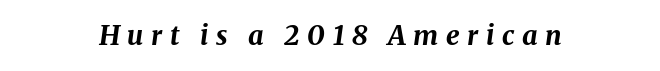
This sample uses expanded letter spacing, leaving extra air between glyphs. A dark, heavy texture on the line: the type is bold. A clean baseline with only descenders dipping below it. The compositor balanced each line on the midline. Italic? Definitely — the glyphs are oblique.
